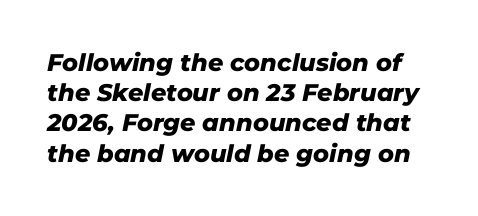
The image shows 24 px bold type, italic (leaning right); set normal line spacing (1.26x), normal letter spacing, not underlined.
